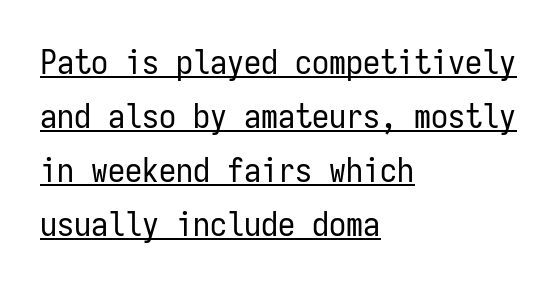
{"serif": "no", "italic": "no", "bold": "no", "weight": "regular", "width": "condensed", "stroke_contrast": "low", "x_height": "medium", "monospaced": "yes", "underline": "yes", "align": "left", "line_spacing": "normal", "line_spacing_ratio": 1.59, "letter_spacing": "normal", "letter_spacing_em": 0.0, "glyph_px": 34}
